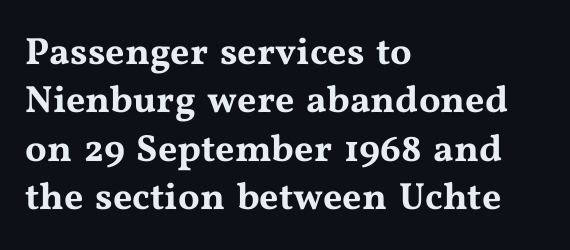
The image shows 38 px wide serif type, upright; set left-aligned, normal line spacing (1.27x), normal letter spacing, not underlined; medium stroke contrast and a medium x-height.
